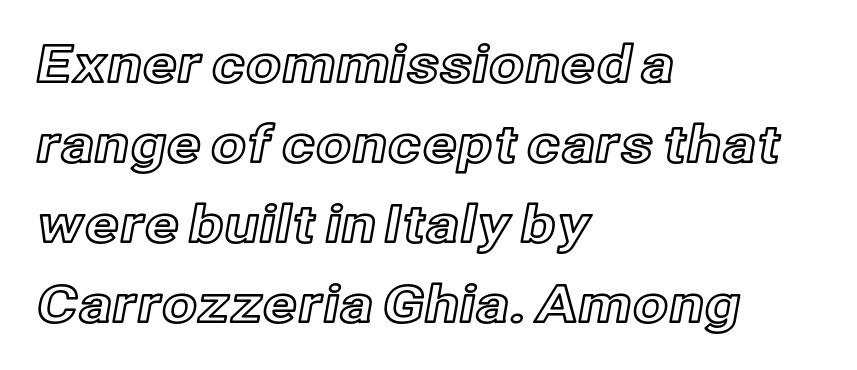
Layout note: lines flush left. The letters advance in unequal steps, a hallmark of proportional type. Plain, unruled lines of type. A normal amount of white space separates one row of letters from the next.
